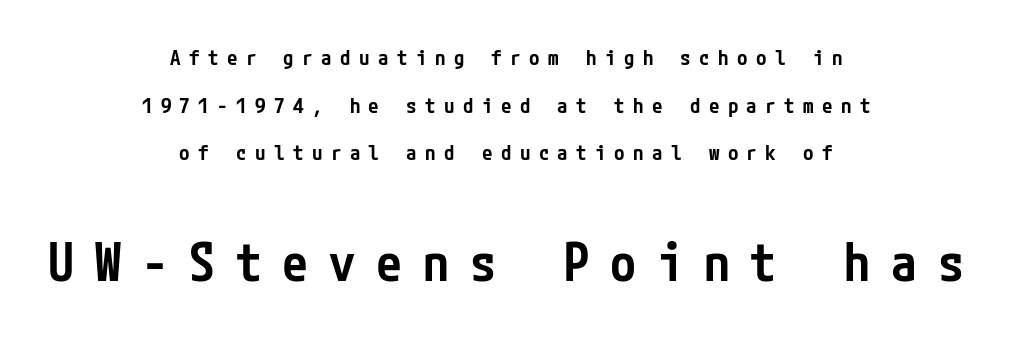
Q: Is the text bold? A: Semi-bold.
Q: Is the text italic (slanted)? A: No, it is upright.
Q: Is the typeface a serif or a sans-serif typeface? A: Sans-serif.
Q: Is the text underlined? A: No.
Q: How is the paragraph aligned? A: Centered.
Q: Is the spacing between letters normal or unusually wide? A: Unusually wide.
Q: Is the spacing between lines tight, normal or loose? A: Loose.
Q: Which block of text is set in a larger size, the first (top) or the second (bottom)? A: The second (bottom) one.
Q: Width (condensed, normal, or wide)? A: Condensed.
Q: Stroke contrast? A: Low.
Q: x-height? A: Medium.
